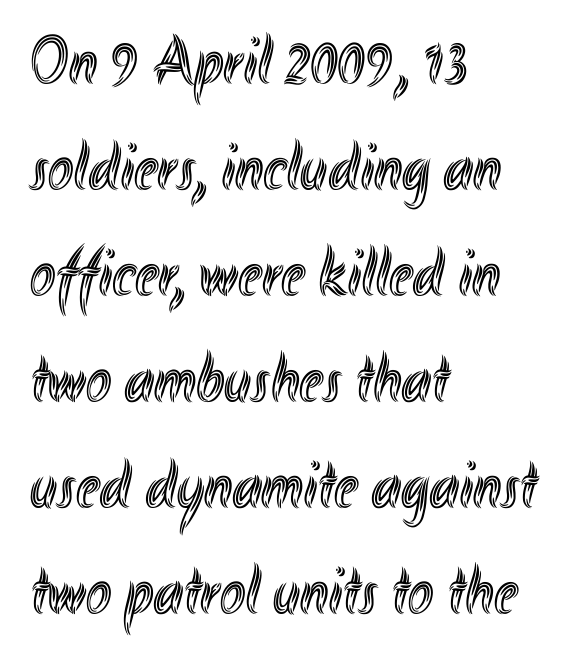
The image shows 68 px condensed type; set left-aligned, normal line spacing (1.56x), normal letter spacing, not underlined; a small x-height.
